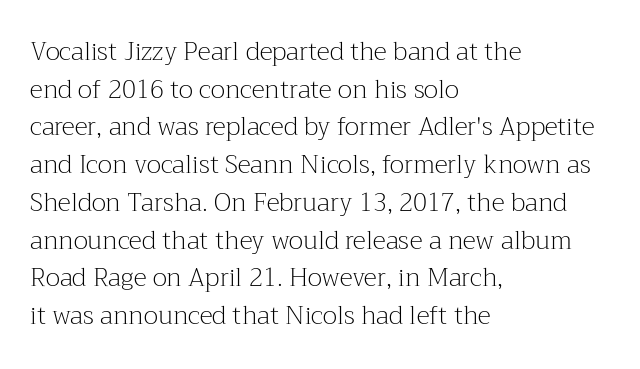
Q: Is the text bold? A: No.
Q: Is the text italic (slanted)? A: No, it is upright.
Q: Is the text underlined? A: No.
Q: How is the paragraph aligned? A: Left-aligned.
Q: Is the spacing between letters normal or unusually wide? A: Normal.
Q: Is the spacing between lines tight, normal or loose? A: Normal.
